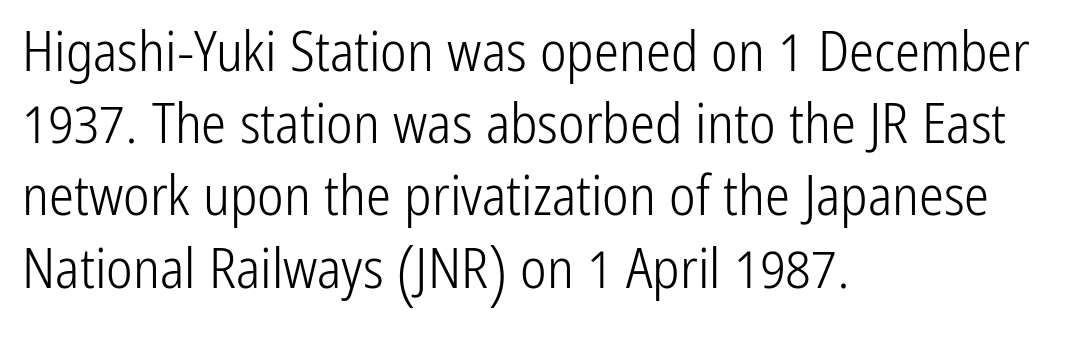
The image shows 56 px light, condensed sans-serif type, upright; set left-aligned, normal line spacing (1.29x), normal letter spacing, not underlined; low stroke contrast and a medium x-height.
